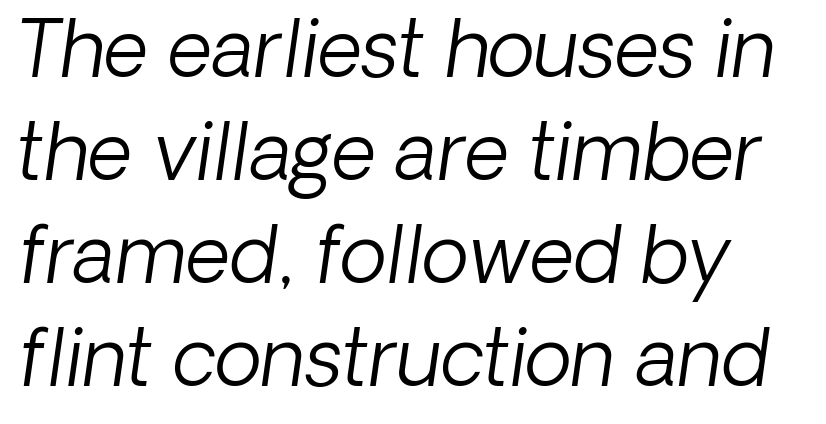
You could not count columns in this text — the font is proportionally spaced. The text was rendered using a sans face with plain stroke endings. Type without underlining. The passage shown has conventional tracking throughout. Each stroke keeps to a modest, everyday thickness or less.
